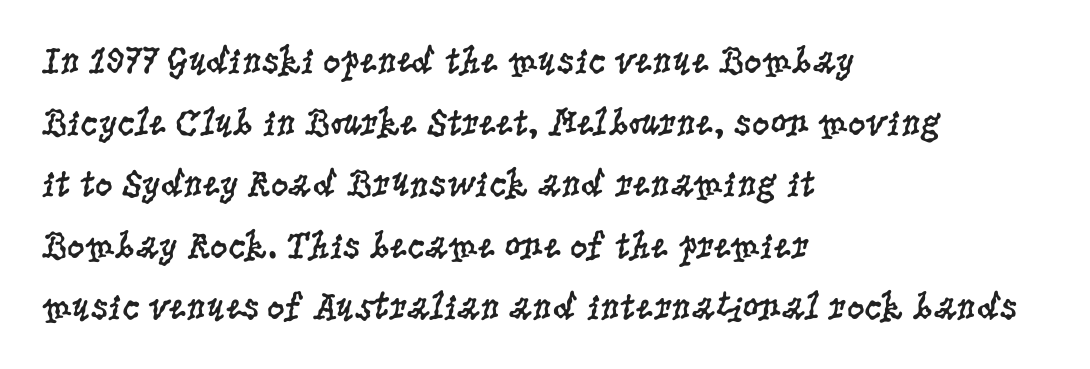
The image shows 39 px regular-weight, condensed serif type; set left-aligned, normal line spacing (1.58x), normal letter spacing, not underlined; low stroke contrast and a large x-height.
